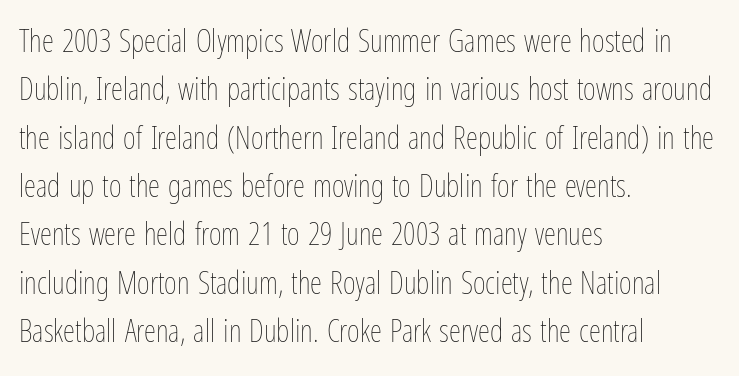
Q: Is the text bold? A: No.
Q: Is the text italic (slanted)? A: No, it is upright.
Q: Is the text underlined? A: No.
Q: How is the paragraph aligned? A: Left-aligned.
Q: Is the spacing between letters normal or unusually wide? A: Normal.
Q: Is the spacing between lines tight, normal or loose? A: Normal.
Q: Width (condensed, normal, or wide)? A: Condensed.
Q: Stroke contrast? A: Low.
Q: x-height? A: Medium.
Q: Monospaced? A: No.
